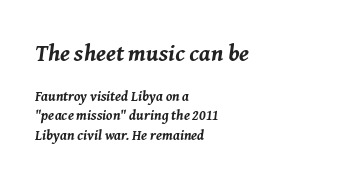
Q: Is the text bold? A: Yes.
Q: Is the text italic (slanted)? A: Yes, it leans right by about 8 degrees.
Q: Is the text underlined? A: No.
Q: How is the paragraph aligned? A: Left-aligned.
Q: Is the spacing between letters normal or unusually wide? A: Normal.
Q: Is the spacing between lines tight, normal or loose? A: Normal.
Q: Which block of text is set in a larger size, the first (top) or the second (bottom)? A: The first (top) one.
